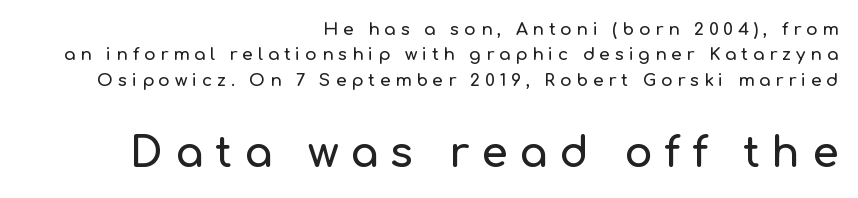
The image shows 42 px sans-serif type, upright; set right-aligned, normal line spacing (1.5x), unusually wide letter spacing (+0.28 em), not underlined; the second (bottom) block is 2.47x larger; low stroke contrast and a medium x-height.
